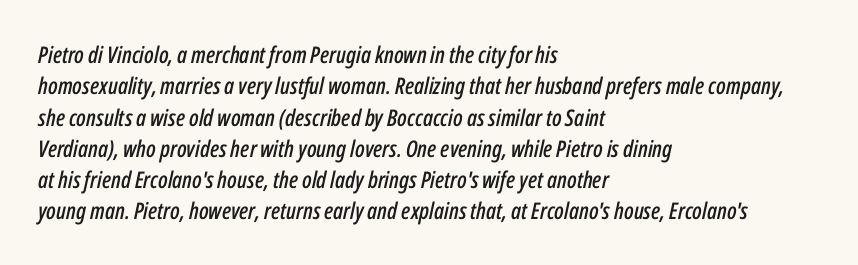
Q: Is the text italic (slanted)? A: Yes, it leans right by about 12 degrees.
Q: Is the text underlined? A: No.
Q: How is the paragraph aligned? A: Left-aligned.
Q: Is the spacing between letters normal or unusually wide? A: Normal.
Q: Is the spacing between lines tight, normal or loose? A: Normal.
